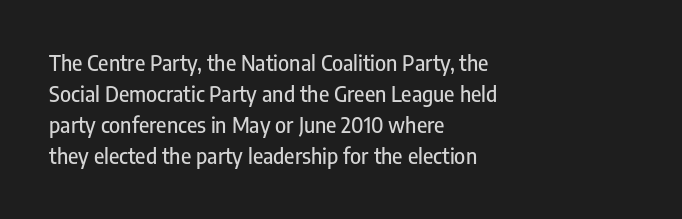
The image shows 21 px text type, upright; set left-aligned, normal line spacing (1.48x), normal letter spacing, not underlined.
